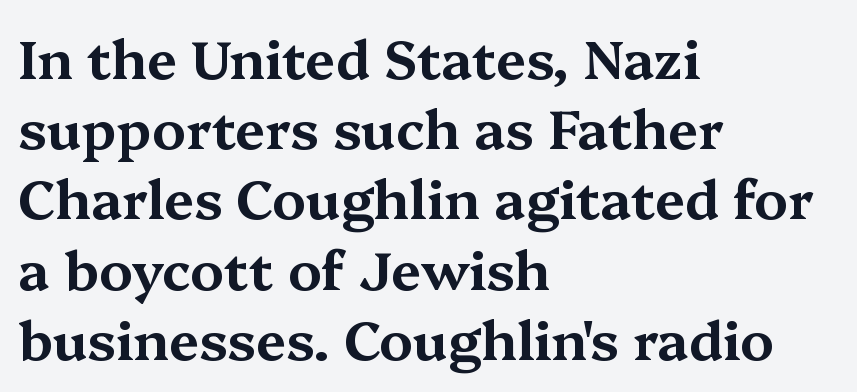
The image shows 54 px wide serif type, upright; set left-aligned, normal line spacing (1.3x), normal letter spacing, not underlined; medium stroke contrast and a medium x-height.
